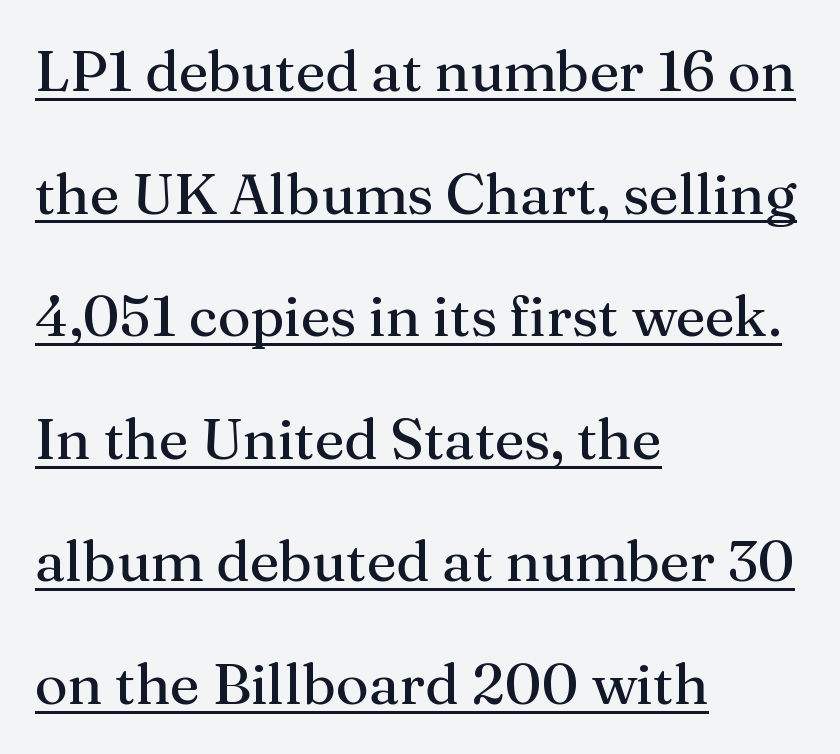
The image shows 57 px regular-weight serif type, upright; set left-aligned, loose line spacing (2.15x), normal letter spacing, underlined; medium stroke contrast and a medium x-height.
